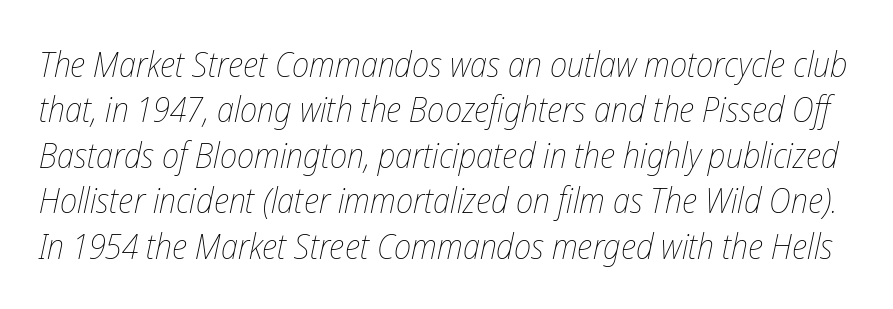
Weight: not bold — regular or lighter. Students, observe: this is what conventionally led text looks like. Each row of text sits above clean, open space. Spacing between characters is what you'd get straight out of the box.
